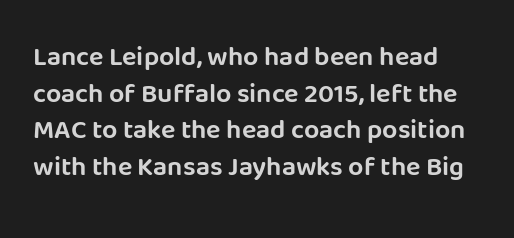
If you drew a line through each stem, it would be perfectly vertical. Nobody touched the tracking dial on this one. Rule under the text: the space is simply empty. Rows of type keep a routine distance in the vertical direction.
